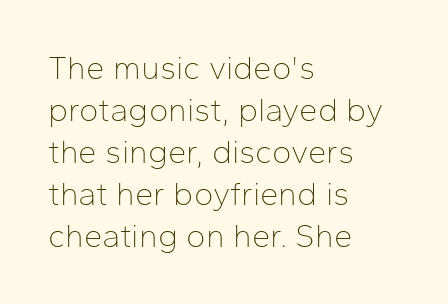
Q: Is the text bold? A: No.
Q: Is the text italic (slanted)? A: No, it is upright.
Q: Is the typeface a serif or a sans-serif typeface? A: Sans-serif.
Q: Is the text underlined? A: No.
Q: How is the paragraph aligned? A: Left-aligned.
Q: Is the spacing between letters normal or unusually wide? A: Normal.
Q: Is the spacing between lines tight, normal or loose? A: Normal.
Q: Width (condensed, normal, or wide)? A: Normal.
Q: Stroke contrast? A: Low.
Q: x-height? A: Medium.
Q: Monospaced? A: No.
